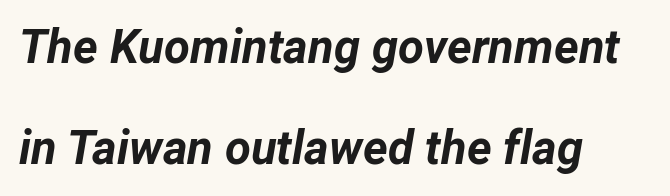
{"italic": "yes", "lean": "right", "slant_degrees": 12, "bold": "yes", "weight": "bold", "width": "normal", "stroke_contrast": "low", "x_height": "medium", "monospaced": "no", "underline": "no", "align": "left", "line_spacing": "loose", "line_spacing_ratio": 2.15, "letter_spacing": "normal", "letter_spacing_em": 0.0, "glyph_px": 47}
